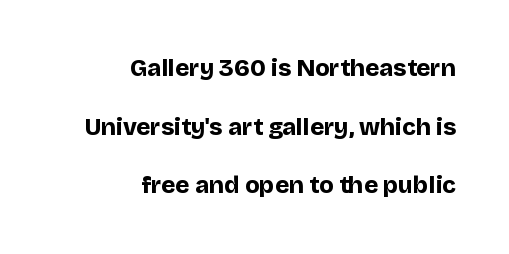
Q: Is the text bold? A: Yes.
Q: Is the text italic (slanted)? A: No, it is upright.
Q: Is the text underlined? A: No.
Q: How is the paragraph aligned? A: Right-aligned.
Q: Is the spacing between letters normal or unusually wide? A: Normal.
Q: Is the spacing between lines tight, normal or loose? A: Loose.
